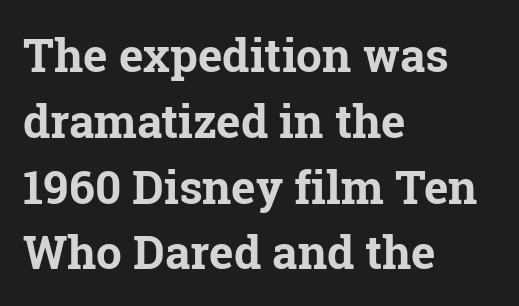
Q: Is the text bold? A: Yes.
Q: Is the text italic (slanted)? A: No, it is upright.
Q: Is the typeface a serif or a sans-serif typeface? A: Serif.
Q: Is the text underlined? A: No.
Q: How is the paragraph aligned? A: Left-aligned.
Q: Is the spacing between letters normal or unusually wide? A: Normal.
Q: Is the spacing between lines tight, normal or loose? A: Normal.
Q: Width (condensed, normal, or wide)? A: Normal.
Q: Stroke contrast? A: Low.
Q: x-height? A: Medium.
Q: Monospaced? A: No.
